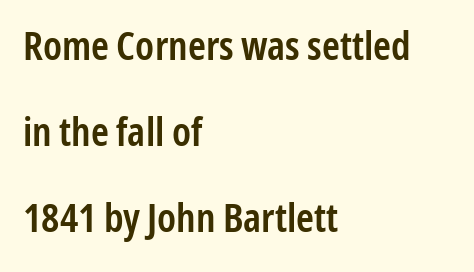
Q: Is the text bold? A: Semi-bold.
Q: Is the text italic (slanted)? A: No, it is upright.
Q: Is the typeface a serif or a sans-serif typeface? A: Sans-serif.
Q: Is the text underlined? A: No.
Q: How is the paragraph aligned? A: Left-aligned.
Q: Is the spacing between letters normal or unusually wide? A: Normal.
Q: Is the spacing between lines tight, normal or loose? A: Loose.
Q: Width (condensed, normal, or wide)? A: Condensed.
Q: Stroke contrast? A: Low.
Q: x-height? A: Medium.
Q: Monospaced? A: No.
